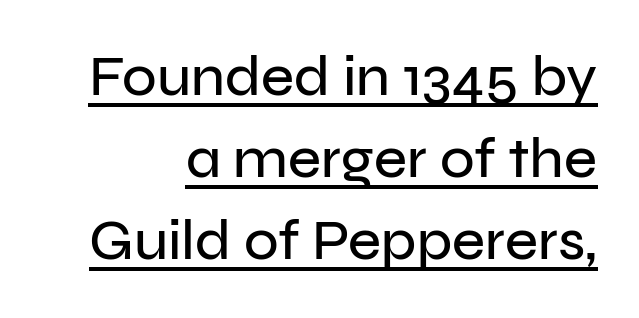
{"serif": "no", "italic": "no", "width": "normal", "stroke_contrast": "low", "x_height": "medium", "monospaced": "no", "underline": "yes", "align": "right", "line_spacing": "normal", "line_spacing_ratio": 1.44, "letter_spacing": "normal", "letter_spacing_em": 0.0, "glyph_px": 57}
